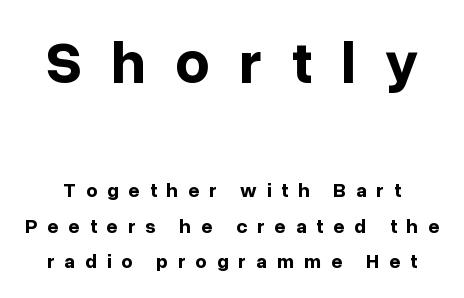
{"serif": "no", "italic": "no", "bold": "yes", "weight": "bold", "width": "normal", "stroke_contrast": "low", "x_height": "medium", "monospaced": "no", "underline": "no", "line_spacing_ratio": 1.77, "letter_spacing": "wide", "letter_spacing_em": 0.49, "larger_block": "first", "size_ratio": 3.0, "glyph_px": 60}
